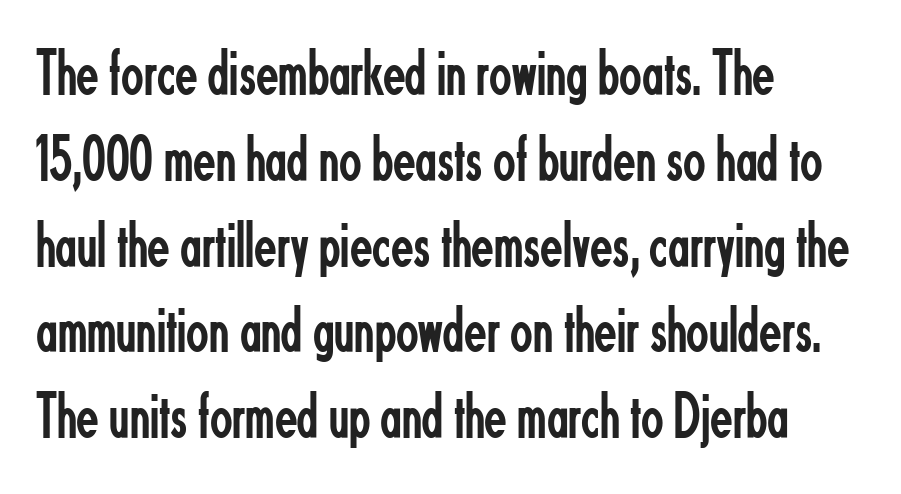
{"serif": "no", "italic": "no", "bold": "no", "weight": "regular", "width": "condensed", "stroke_contrast": "low", "x_height": "small", "monospaced": "no", "underline": "no", "align": "left", "line_spacing": "normal", "line_spacing_ratio": 1.3, "letter_spacing": "normal", "letter_spacing_em": 0.0, "glyph_px": 66}
